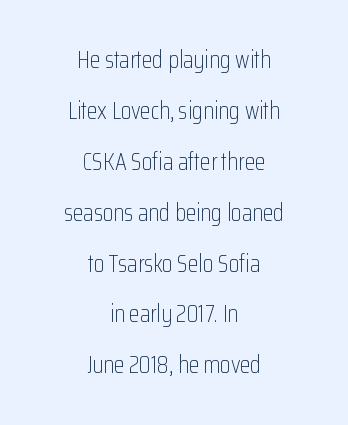
Q: Is the text bold? A: No.
Q: Is the text italic (slanted)? A: No, it is upright.
Q: Is the text underlined? A: No.
Q: How is the paragraph aligned? A: Centered.
Q: Is the spacing between letters normal or unusually wide? A: Normal.
Q: Is the spacing between lines tight, normal or loose? A: Loose.
